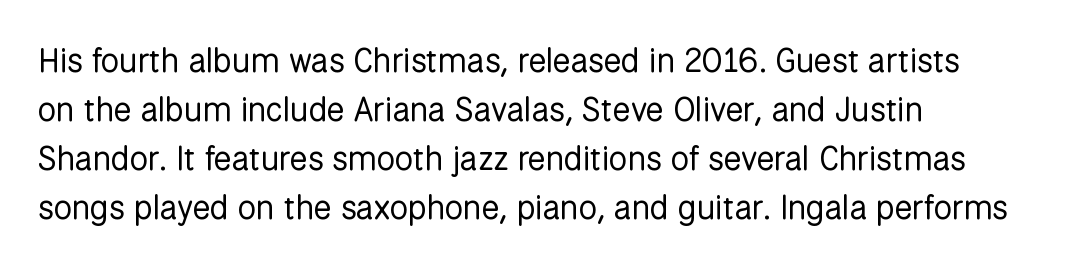
Observe the absence of serifs on each vertical stroke in this sample. Think of a printed novel: that variable character pitch is what you see here. The lines are quadded left. Here the glyphs are tracked normally, forming tight word shapes. Caption: face not bold, strokes unweighted.
